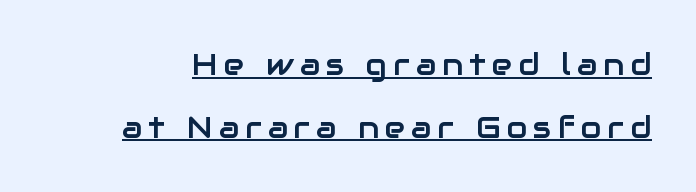
The image shows 30 px sans-serif type, upright; set loose line spacing (2.09x), unusually wide letter spacing (+0.21 em), underlined; low stroke contrast and a medium x-height.
